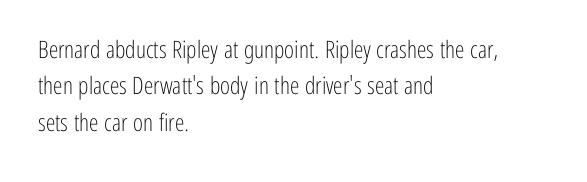
The foot of each line stays bare and open. These lines stack with their left ends in a neat column. Italic: no, the glyphs are upright roman. These lines sit exactly where default settings would place them.
